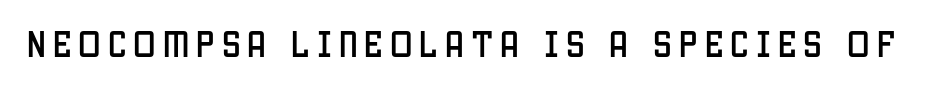
Note the varied advance widths — an 'i' is clearly narrower than an 'm'. Check under the words: just untouched page. Rendered with straight, roman letterforms. Inter-character spacing is expanded well beyond the font's built-in metrics. The rendering shows plain stroke endings on the letterforms — a sans-serif design.
